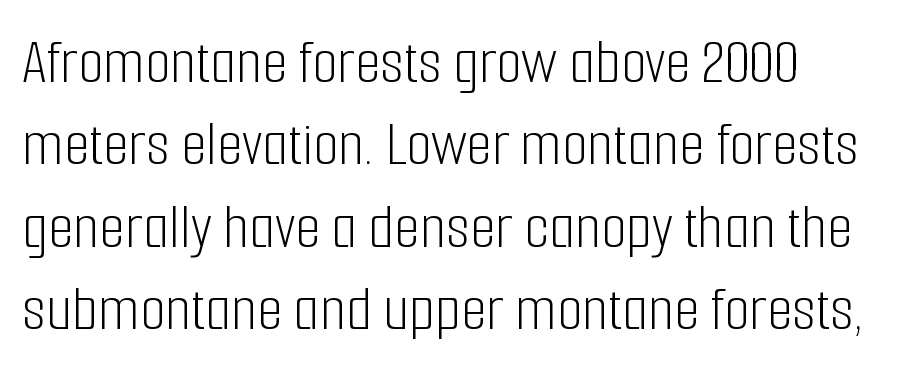
Q: Is the text bold? A: No.
Q: Is the text italic (slanted)? A: No, it is upright.
Q: Is the typeface a serif or a sans-serif typeface? A: Sans-serif.
Q: Is the text underlined? A: No.
Q: Is the spacing between letters normal or unusually wide? A: Normal.
Q: Is the spacing between lines tight, normal or loose? A: Normal.
Q: Width (condensed, normal, or wide)? A: Condensed.
Q: Stroke contrast? A: Low.
Q: x-height? A: Medium.
Q: Monospaced? A: No.
